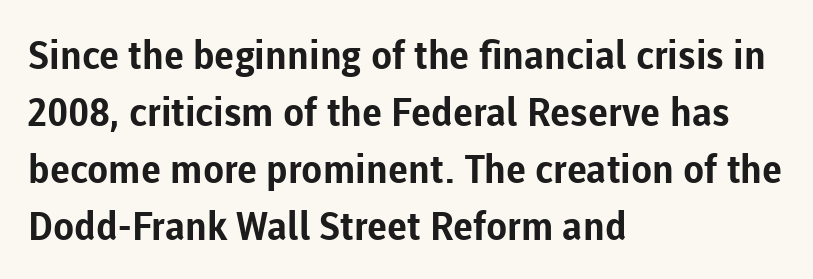
Posture: straight, roman, zero tilt. Type without underlining. Chunky letters — that's bold for sure. Whoever set this chose a conventional vertical rhythm. A typesetter would label this face a sans.
